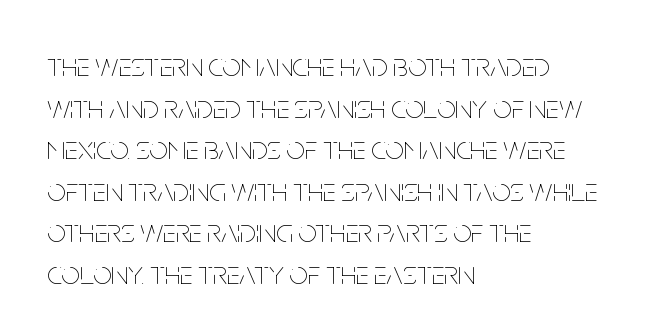
Nobody drew a line under any word here. Typeset ragged right — the left edge is the straight one. A normal amount of white space separates one row of letters from the next. Letters have the restrained weight of plain body copy at most. This rendering leaves character spacing at its baseline value. Think of a printed novel: that variable character pitch is what you see here.
